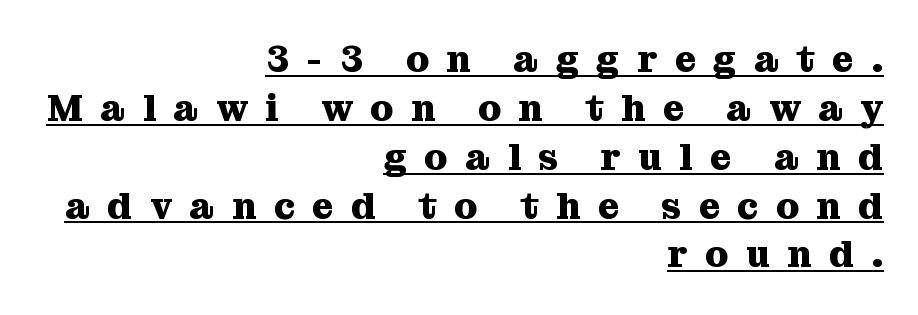
The image shows 37 px heavy serif type, upright; set right-aligned, normal line spacing (1.32x), unusually wide letter spacing (+0.47 em), underlined; medium stroke contrast and a medium x-height.
